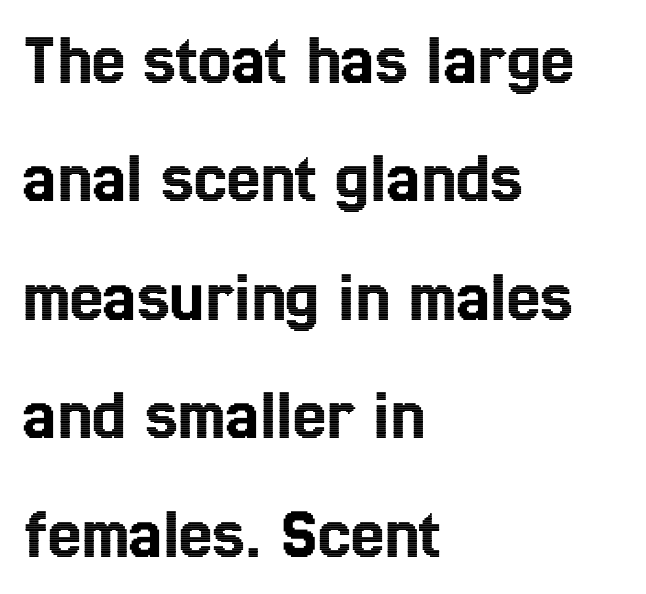
{"italic": "no", "width": "condensed", "x_height": "medium", "monospaced": "no", "underline": "no", "align": "left", "line_spacing": "normal", "line_spacing_ratio": 1.58, "letter_spacing": "normal", "letter_spacing_em": 0.0, "glyph_px": 75}
